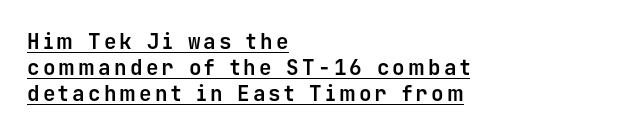
Q: Is the text bold? A: Yes.
Q: Is the text italic (slanted)? A: No, it is upright.
Q: Is the text underlined? A: Yes.
Q: How is the paragraph aligned? A: Left-aligned.
Q: Is the spacing between lines tight, normal or loose? A: Normal.
